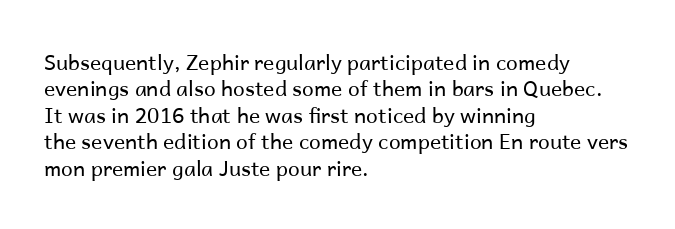
Q: Is the text bold? A: No.
Q: Is the text italic (slanted)? A: No, it is upright.
Q: Is the text underlined? A: No.
Q: How is the paragraph aligned? A: Left-aligned.
Q: Is the spacing between letters normal or unusually wide? A: Normal.
Q: Is the spacing between lines tight, normal or loose? A: Normal.
